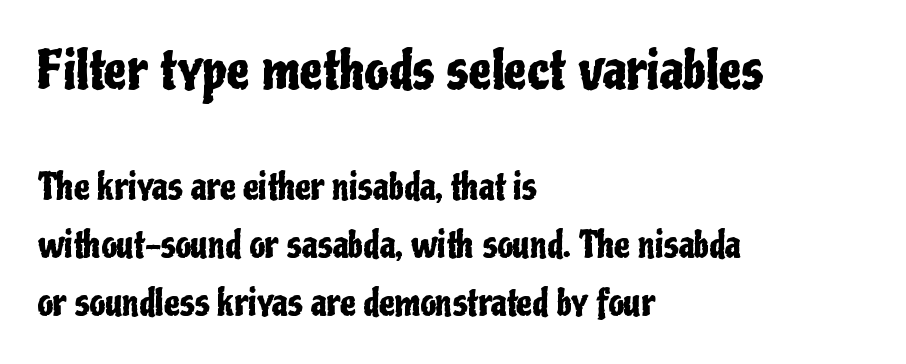
Q: Is the text italic (slanted)? A: No, it is upright.
Q: Is the typeface a serif or a sans-serif typeface? A: Sans-serif.
Q: Is the text underlined? A: No.
Q: How is the paragraph aligned? A: Left-aligned.
Q: Is the spacing between letters normal or unusually wide? A: Normal.
Q: Is the spacing between lines tight, normal or loose? A: Normal.
Q: Which block of text is set in a larger size, the first (top) or the second (bottom)? A: The first (top) one.
Q: Width (condensed, normal, or wide)? A: Condensed.
Q: Stroke contrast? A: Low.
Q: x-height? A: Medium.
Q: Monospaced? A: No.
